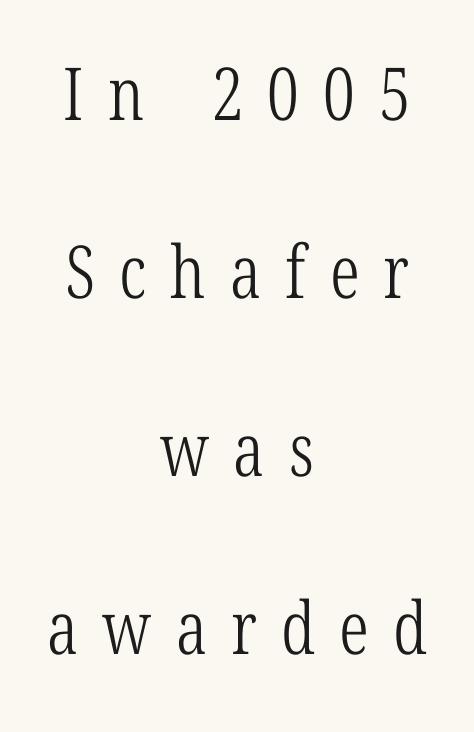
Vertically, the passage feels expansive, rows floating well apart. Spacing between characters has been opened up far beyond the box default. Old-style or modern, the face here clearly has serifs. Is the type heavy? It reads as light-to-regular instead. The passage shown is typed in a proportional face where columns would drift. Type without underlining.
